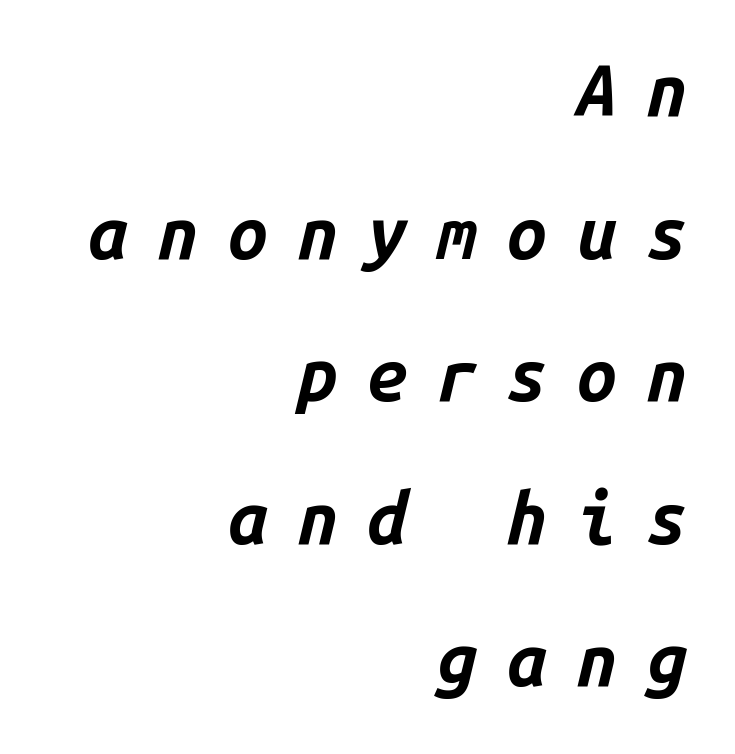
Q: Is the text bold? A: Yes.
Q: Is the text italic (slanted)? A: Yes, it leans right by about 14 degrees.
Q: Is the text underlined? A: No.
Q: How is the paragraph aligned? A: Right-aligned.
Q: Is the spacing between letters normal or unusually wide? A: Unusually wide.
Q: Is the spacing between lines tight, normal or loose? A: Loose.
Q: Width (condensed, normal, or wide)? A: Normal.
Q: Stroke contrast? A: Low.
Q: x-height? A: Medium.
Q: Monospaced? A: Yes.
